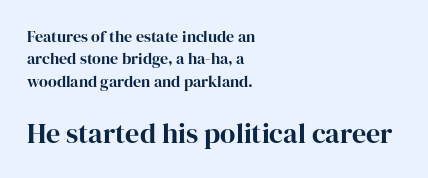
Q: Is the text italic (slanted)? A: No, it is upright.
Q: Is the typeface a serif or a sans-serif typeface? A: Serif.
Q: Is the text underlined? A: No.
Q: How is the paragraph aligned? A: Left-aligned.
Q: Is the spacing between letters normal or unusually wide? A: Normal.
Q: Is the spacing between lines tight, normal or loose? A: Normal.
Q: Which block of text is set in a larger size, the first (top) or the second (bottom)? A: The second (bottom) one.
Q: Width (condensed, normal, or wide)? A: Normal.
Q: Stroke contrast? A: High.
Q: x-height? A: Medium.
Q: Monospaced? A: No.
